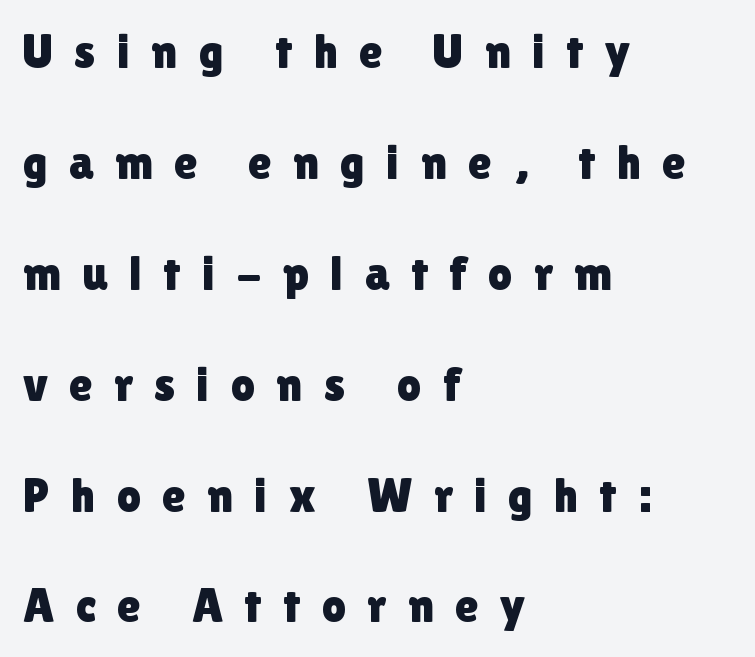
To sum up the face: it is a sans, with no serifs. The lettering stays uniformly vertical, giving the passage a roman look. The setting favours the left margin, as ordinary paragraphs usually do. Note the varied advance widths — an 'i' is clearly narrower than an 'm'. This sample trades compactness for vertical openness between lines.
